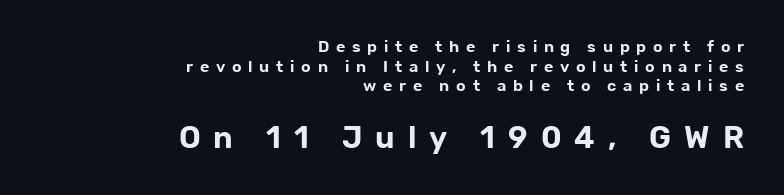
Note the varied advance widths — an 'i' is clearly narrower than an 'm'. Compare the two chunks: the lower has the greater cap height. Letter spacing: wide. Rule under the text: the space is simply empty.
